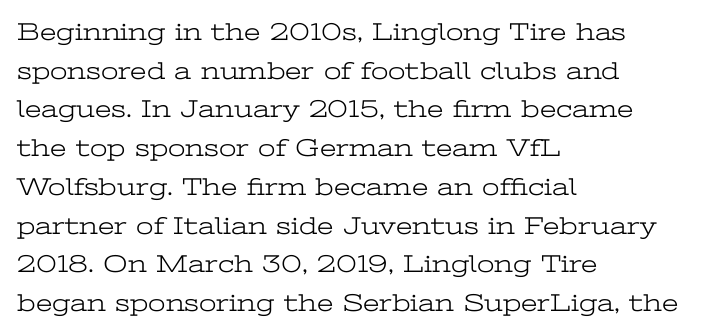
Q: Is the text bold? A: No.
Q: Is the text italic (slanted)? A: No, it is upright.
Q: Is the text underlined? A: No.
Q: How is the paragraph aligned? A: Left-aligned.
Q: Is the spacing between letters normal or unusually wide? A: Normal.
Q: Is the spacing between lines tight, normal or loose? A: Normal.
